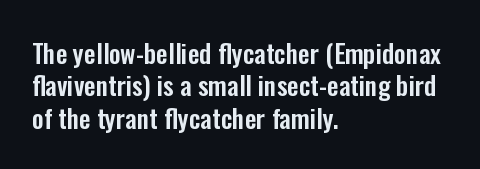
{"italic": "no", "underline": "no", "align": "left", "line_spacing": "normal", "line_spacing_ratio": 1.25, "letter_spacing": "normal", "letter_spacing_em": 0.0, "glyph_px": 26}
